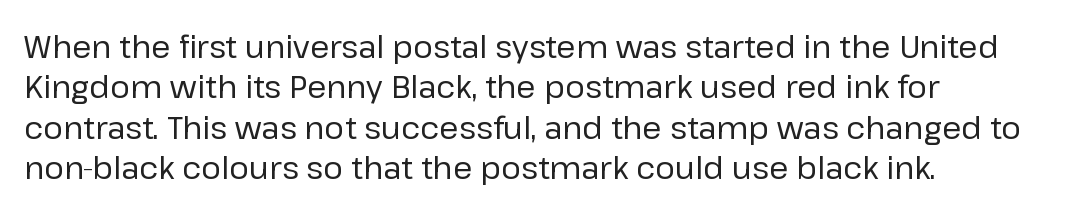
{"serif": "no", "italic": "no", "bold": "no", "weight": "regular", "width": "normal", "stroke_contrast": "low", "x_height": "medium", "monospaced": "no", "underline": "no", "align": "left", "line_spacing": "normal", "line_spacing_ratio": 1.3, "letter_spacing": "normal", "letter_spacing_em": 0.0, "glyph_px": 31}
